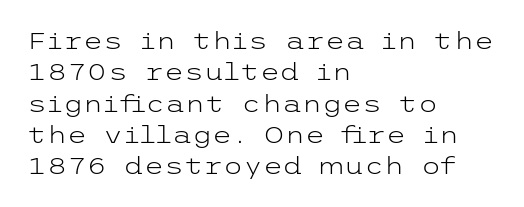
Q: Is the text bold? A: No.
Q: Is the text italic (slanted)? A: No, it is upright.
Q: Is the text underlined? A: No.
Q: How is the paragraph aligned? A: Left-aligned.
Q: Is the spacing between letters normal or unusually wide? A: Normal.
Q: Is the spacing between lines tight, normal or loose? A: Normal.
